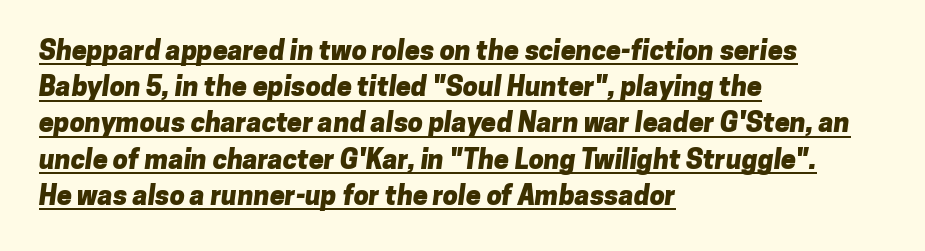
The image shows 27 px bold type; set left-aligned, normal line spacing (1.34x), normal letter spacing, underlined.
